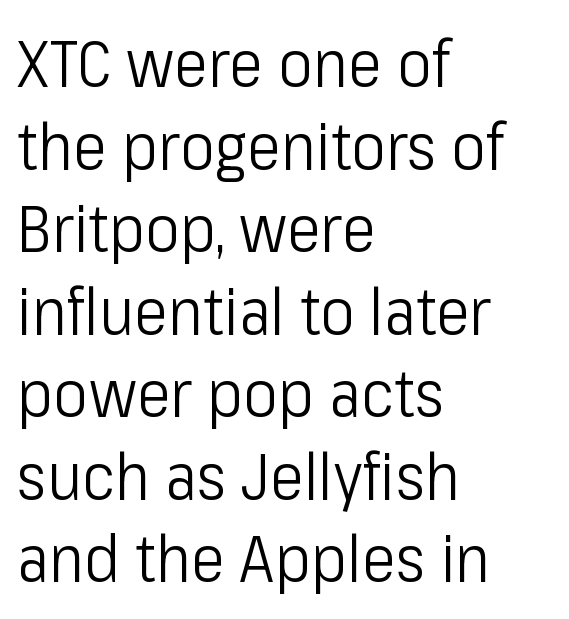
Q: Is the text bold? A: No.
Q: Is the text italic (slanted)? A: No, it is upright.
Q: Is the typeface a serif or a sans-serif typeface? A: Sans-serif.
Q: Is the text underlined? A: No.
Q: How is the paragraph aligned? A: Left-aligned.
Q: Is the spacing between letters normal or unusually wide? A: Normal.
Q: Is the spacing between lines tight, normal or loose? A: Normal.
Q: Width (condensed, normal, or wide)? A: Condensed.
Q: Stroke contrast? A: Low.
Q: x-height? A: Medium.
Q: Monospaced? A: No.
